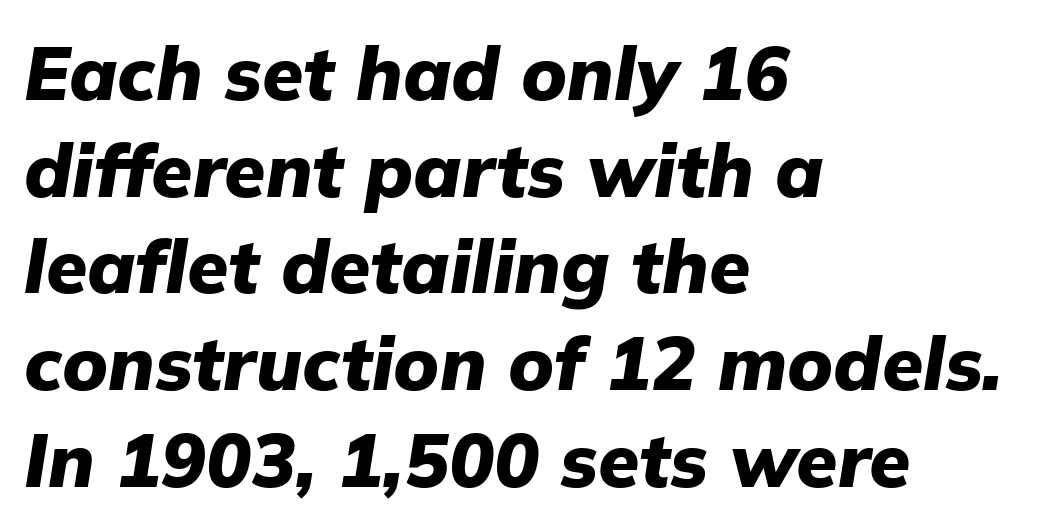
Q: Is the text bold? A: Yes.
Q: Is the text italic (slanted)? A: Yes, it leans right by about 9 degrees.
Q: Is the text underlined? A: No.
Q: How is the paragraph aligned? A: Left-aligned.
Q: Is the spacing between letters normal or unusually wide? A: Normal.
Q: Is the spacing between lines tight, normal or loose? A: Normal.
Q: Width (condensed, normal, or wide)? A: Normal.
Q: Stroke contrast? A: Low.
Q: x-height? A: Medium.
Q: Monospaced? A: No.
